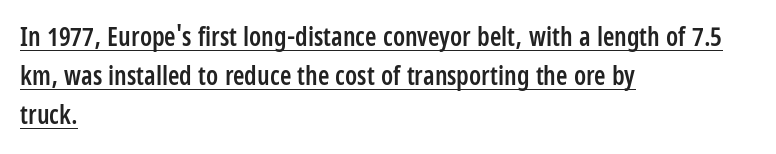
The image shows 26 px text type, upright; set left-aligned, normal line spacing (1.5x), normal letter spacing, underlined.
